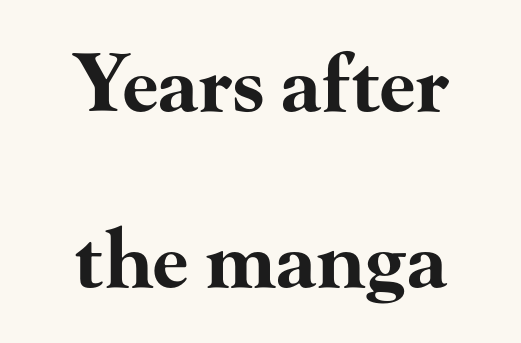
The image shows 79 px bold, wide serif type, upright; set centered, loose line spacing (2.23x), normal letter spacing, not underlined; high stroke contrast and a small x-height.
